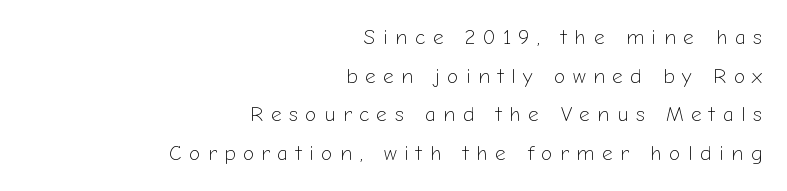
The image shows 21 px text type, upright; set right-aligned, line spacing 1.84x, unusually wide letter spacing (+0.35 em), not underlined.
